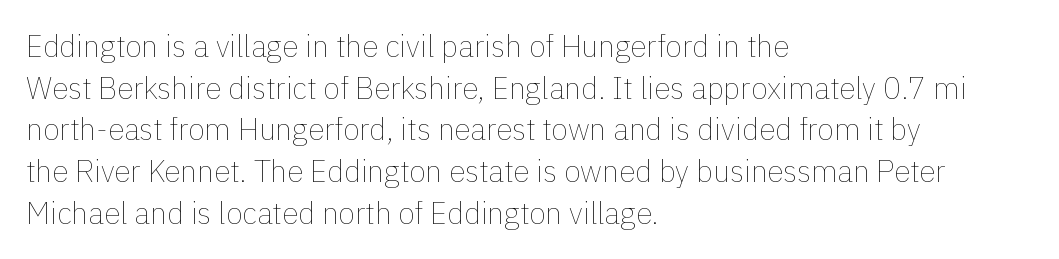
Q: Is the text bold? A: No.
Q: Is the text italic (slanted)? A: No, it is upright.
Q: Is the text underlined? A: No.
Q: How is the paragraph aligned? A: Left-aligned.
Q: Is the spacing between letters normal or unusually wide? A: Normal.
Q: Is the spacing between lines tight, normal or loose? A: Normal.
Q: Width (condensed, normal, or wide)? A: Normal.
Q: x-height? A: Medium.
Q: Monospaced? A: No.
